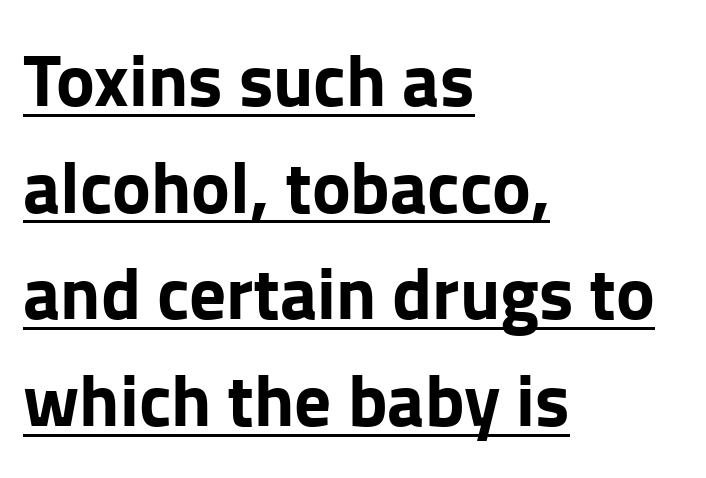
Q: Is the text bold? A: Yes.
Q: Is the text italic (slanted)? A: No, it is upright.
Q: Is the typeface a serif or a sans-serif typeface? A: Sans-serif.
Q: Is the text underlined? A: Yes.
Q: How is the paragraph aligned? A: Left-aligned.
Q: Is the spacing between letters normal or unusually wide? A: Normal.
Q: Is the spacing between lines tight, normal or loose? A: Normal.
Q: Width (condensed, normal, or wide)? A: Normal.
Q: Stroke contrast? A: Low.
Q: x-height? A: Medium.
Q: Monospaced? A: No.
